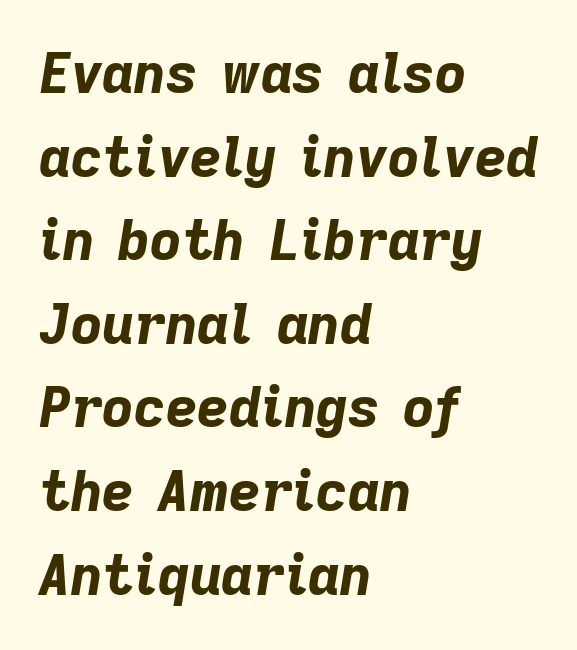
Q: Is the text bold? A: Yes.
Q: Is the text italic (slanted)? A: Yes, it leans right by about 9 degrees.
Q: Is the text underlined? A: No.
Q: How is the paragraph aligned? A: Left-aligned.
Q: Is the spacing between letters normal or unusually wide? A: Normal.
Q: Is the spacing between lines tight, normal or loose? A: Normal.
Q: Width (condensed, normal, or wide)? A: Normal.
Q: Stroke contrast? A: Low.
Q: x-height? A: Medium.
Q: Monospaced? A: No.
